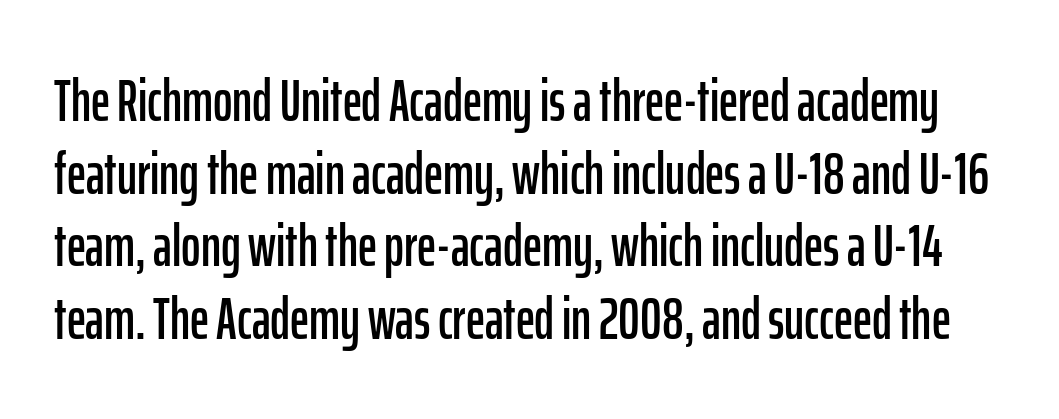
{"serif": "no", "italic": "no", "width": "condensed", "stroke_contrast": "low", "x_height": "medium", "monospaced": "no", "underline": "no", "line_spacing_ratio": 1.23, "letter_spacing": "normal", "letter_spacing_em": 0.0, "glyph_px": 59}
